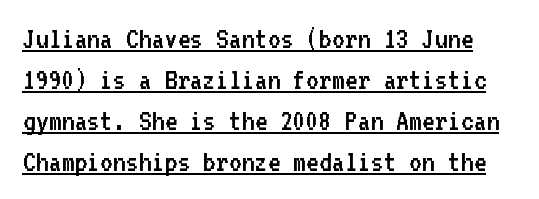
In terms of posture, this sample is upright. Is there much room between lines? A standard amount, neither cramped nor airy. Characters follow at the spacing the type designer built in. The string is rendered with underlining switched on. The passage shown is typeset with a sans-serif family.
